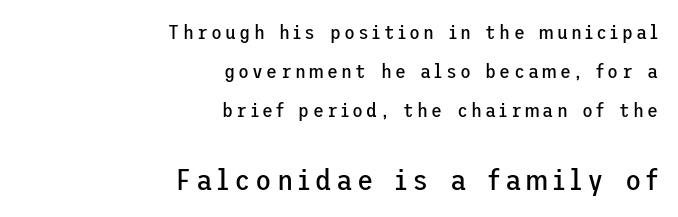
Q: Is the text bold? A: No.
Q: Is the text italic (slanted)? A: No, it is upright.
Q: Is the typeface a serif or a sans-serif typeface? A: Sans-serif.
Q: Is the text underlined? A: No.
Q: How is the paragraph aligned? A: Right-aligned.
Q: Is the spacing between lines tight, normal or loose? A: Loose.
Q: Which block of text is set in a larger size, the first (top) or the second (bottom)? A: The second (bottom) one.
Q: Width (condensed, normal, or wide)? A: Normal.
Q: Stroke contrast? A: Low.
Q: x-height? A: Medium.
